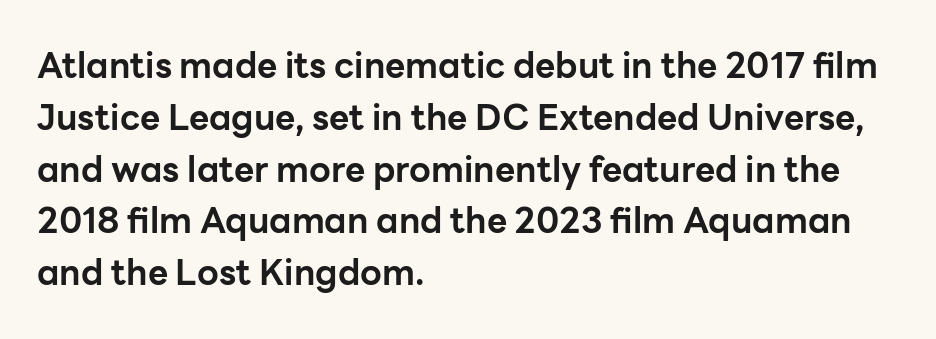
Alignment: flush left. Heft: maximum for text — a bold. The block of text has a typical density, with ordinary space between rows. The gap between lines stays unmarked.
